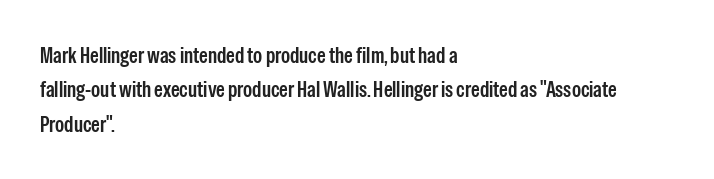
Q: Is the text italic (slanted)? A: No, it is upright.
Q: Is the text underlined? A: No.
Q: How is the paragraph aligned? A: Left-aligned.
Q: Is the spacing between letters normal or unusually wide? A: Normal.
Q: Is the spacing between lines tight, normal or loose? A: Normal.
